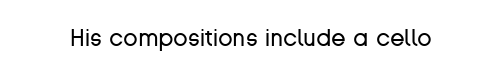
Q: Is the text bold? A: No.
Q: Is the text italic (slanted)? A: No, it is upright.
Q: Is the text underlined? A: No.
Q: Is the spacing between letters normal or unusually wide? A: Normal.
